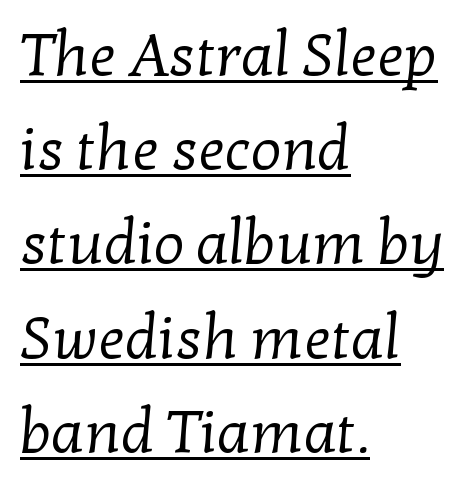
The image shows 60 px regular-weight serif type; set left-aligned, normal line spacing (1.57x), normal letter spacing, underlined; low stroke contrast and a medium x-height.
